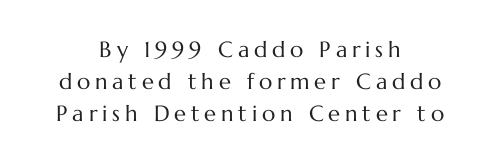
{"italic": "no", "bold": "no", "underline": "no", "align": "center", "line_spacing": "normal", "line_spacing_ratio": 1.46, "letter_spacing": "wide", "letter_spacing_em": 0.22, "glyph_px": 22}
